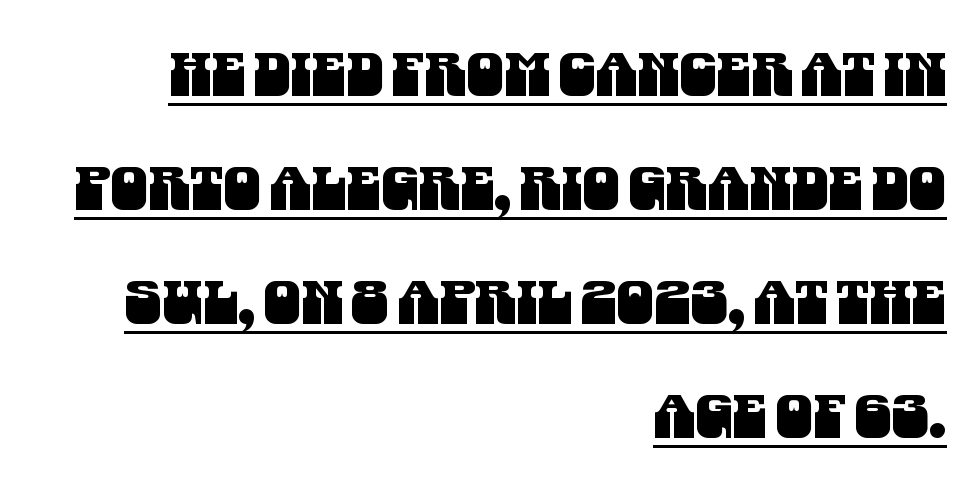
The image shows 60 px condensed sans-serif type; set right-aligned, loose line spacing (1.9x), normal letter spacing, underlined; medium stroke contrast and a large x-height.
